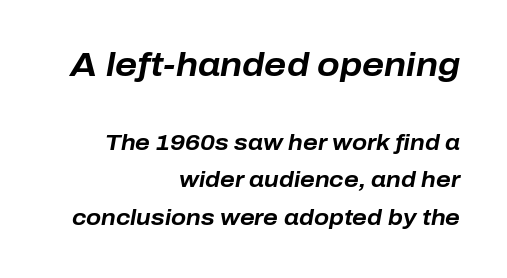
Q: Is the text bold? A: Yes.
Q: Is the text italic (slanted)? A: Yes, it leans right by about 10 degrees.
Q: Is the text underlined? A: No.
Q: How is the paragraph aligned? A: Right-aligned.
Q: Is the spacing between letters normal or unusually wide? A: Normal.
Q: Which block of text is set in a larger size, the first (top) or the second (bottom)? A: The first (top) one.
Q: Width (condensed, normal, or wide)? A: Normal.
Q: Stroke contrast? A: Low.
Q: x-height? A: Medium.
Q: Monospaced? A: No.
